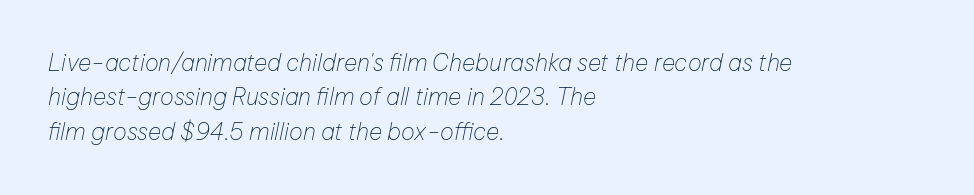
The image shows 23 px text type, italic (leaning right); set left-aligned, normal line spacing (1.5x), normal letter spacing, not underlined.
